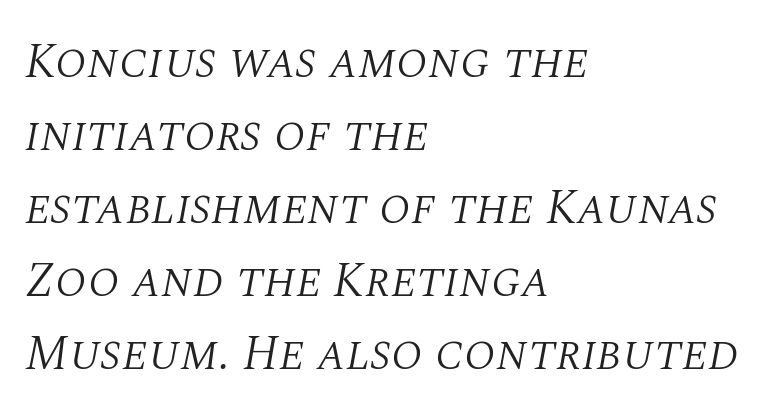
Q: Is the text bold? A: No.
Q: Is the text italic (slanted)? A: Yes, it leans right by about 10 degrees.
Q: Is the typeface a serif or a sans-serif typeface? A: Serif.
Q: Is the text underlined? A: No.
Q: How is the paragraph aligned? A: Left-aligned.
Q: Is the spacing between letters normal or unusually wide? A: Normal.
Q: Is the spacing between lines tight, normal or loose? A: Normal.
Q: Width (condensed, normal, or wide)? A: Normal.
Q: Stroke contrast? A: Medium.
Q: x-height? A: Large.
Q: Monospaced? A: No.
